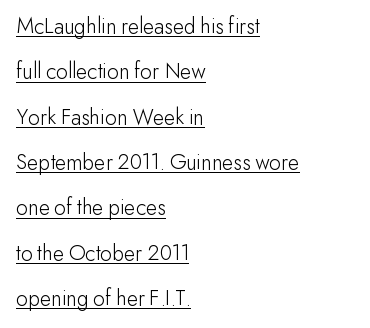
{"italic": "no", "bold": "no", "underline": "yes", "align": "left", "line_spacing": "loose", "line_spacing_ratio": 1.97, "letter_spacing": "normal", "letter_spacing_em": 0.0, "glyph_px": 23}
